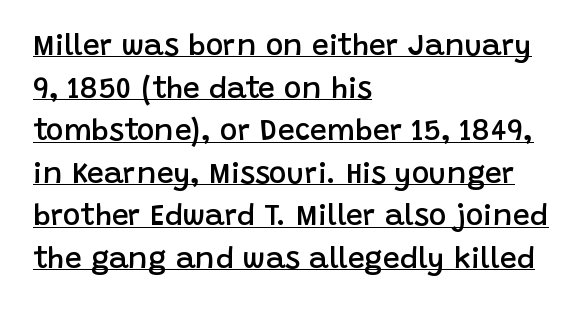
The image shows 30 px semibold sans-serif type, upright; set left-aligned, normal line spacing (1.42x), normal letter spacing, underlined; low stroke contrast and a large x-height.
